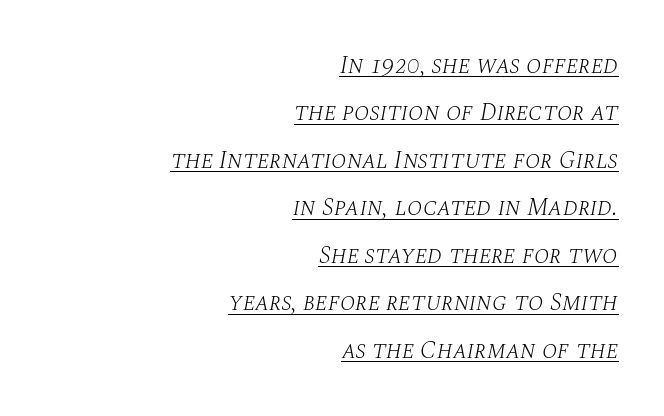
{"italic": "yes", "lean": "right", "slant_degrees": 10, "bold": "no", "underline": "yes", "align": "right", "line_spacing": "loose", "line_spacing_ratio": 1.9, "letter_spacing": "normal", "letter_spacing_em": 0.0, "glyph_px": 25}
